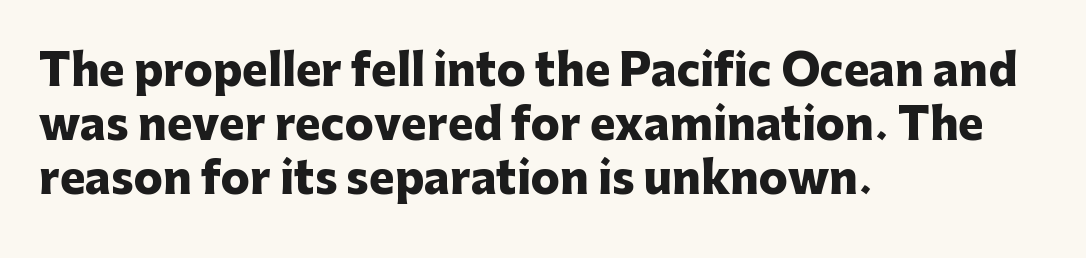
Q: Is the text bold? A: Yes.
Q: Is the text italic (slanted)? A: No, it is upright.
Q: Is the typeface a serif or a sans-serif typeface? A: Sans-serif.
Q: Is the text underlined? A: No.
Q: How is the paragraph aligned? A: Left-aligned.
Q: Is the spacing between letters normal or unusually wide? A: Normal.
Q: Is the spacing between lines tight, normal or loose? A: Normal.
Q: Width (condensed, normal, or wide)? A: Normal.
Q: Stroke contrast? A: Low.
Q: x-height? A: Medium.
Q: Monospaced? A: No.
